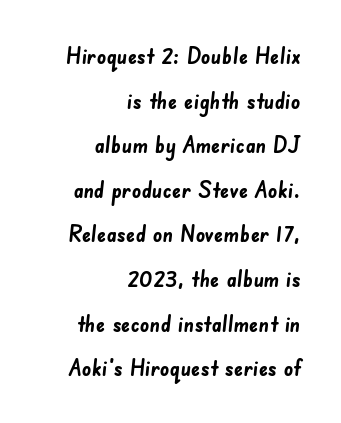
This sample trades compactness for vertical openness between lines. Lines of text with bare space underneath. In terms of letterspacing, this is plain default setting. This is heavy type, rendered in bold.
